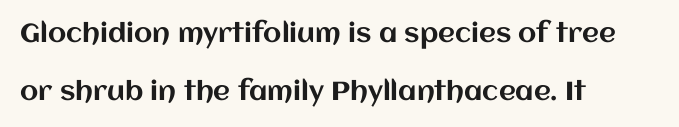
{"italic": "no", "underline": "no", "align": "left", "line_spacing": "loose", "line_spacing_ratio": 2.22, "letter_spacing": "normal", "letter_spacing_em": 0.0, "glyph_px": 26}
